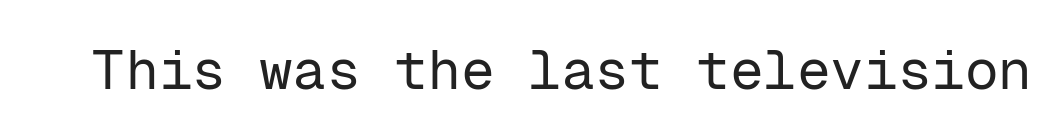
The image shows 56 px regular-weight sans-serif type, upright, monospaced; set normal letter spacing, not underlined; low stroke contrast and a medium x-height.
